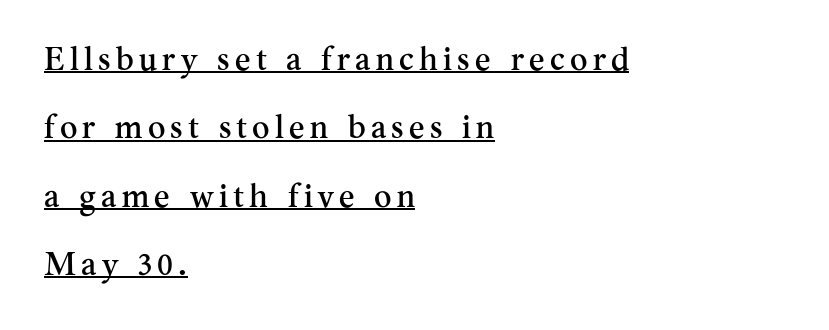
If you drew a line through each stem, it would be perfectly vertical. Horizontal alignment here is leftward, the default for most running prose. Vertical spacing — loose. Is this a fixed-width face? No — the glyphs have proportional, varying widths. Look at the bottom of the vertical strokes: they flare into serifs here. Check the space under the baseline: a stroke is drawn there.
